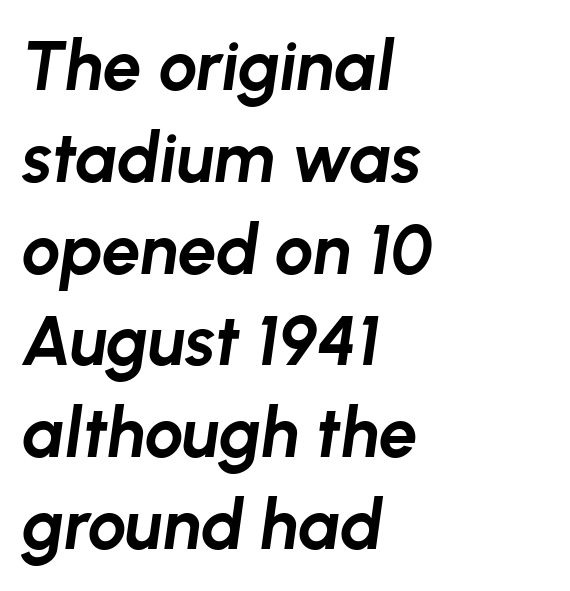
These lines are rendered in a variable-pitch font. Its strokes are broad and dark, the hallmark of bold type. Descenders are the only things crossing below the line. The letterforms sit shoulder to shoulder at normal distance. This block has exactly the height ordinary leading produces.
